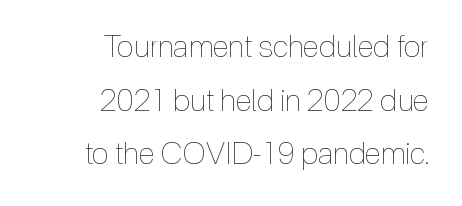
The gaps between neighbouring characters are ordinary and unremarkable. The letters advance in unequal steps, a hallmark of proportional type. Only glyphs here, with clear space below each row. Bold? No — there's no thickening of the strokes. Is the block centered? No — it sits flush against the right margin.
